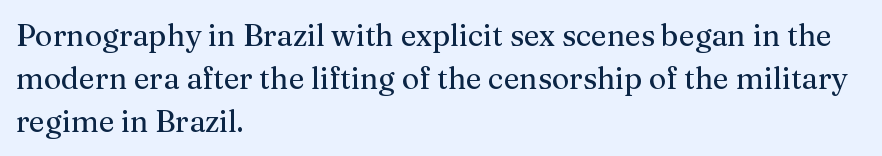
The image shows 30 px serif type, upright; set left-aligned, normal line spacing (1.43x), normal letter spacing, not underlined; medium stroke contrast and a medium x-height.
